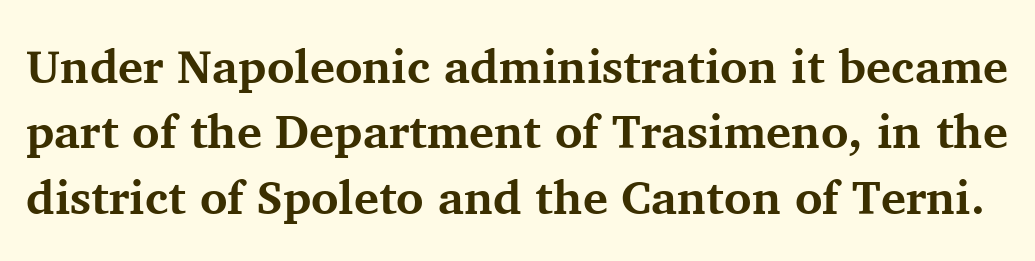
Q: Is the text bold? A: Yes.
Q: Is the text italic (slanted)? A: No, it is upright.
Q: Is the typeface a serif or a sans-serif typeface? A: Serif.
Q: Is the text underlined? A: No.
Q: Is the spacing between letters normal or unusually wide? A: Normal.
Q: Is the spacing between lines tight, normal or loose? A: Normal.
Q: Width (condensed, normal, or wide)? A: Normal.
Q: Stroke contrast? A: Medium.
Q: x-height? A: Medium.
Q: Monospaced? A: No.
